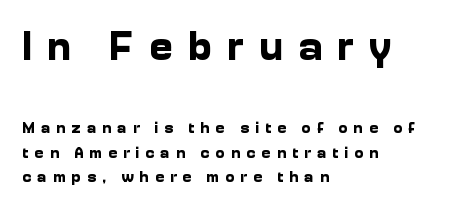
{"serif": "no", "italic": "no", "bold": "yes", "weight": "bold", "width": "normal", "stroke_contrast": "low", "x_height": "medium", "monospaced": "no", "underline": "no", "align": "left", "line_spacing": "normal", "line_spacing_ratio": 1.54, "letter_spacing": "wide", "letter_spacing_em": 0.36, "larger_block": "first", "size_ratio": 2.56, "glyph_px": 41}
